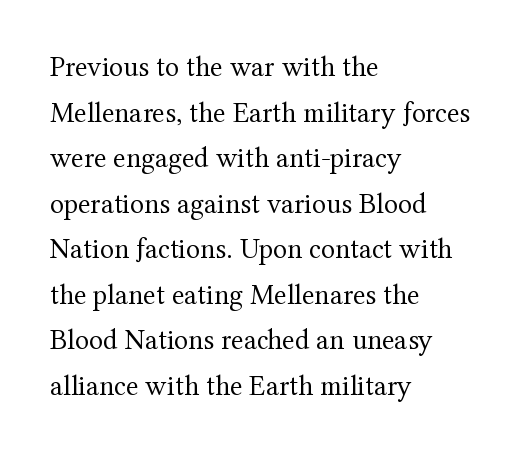
Q: Is the text bold? A: No.
Q: Is the text italic (slanted)? A: No, it is upright.
Q: Is the typeface a serif or a sans-serif typeface? A: Serif.
Q: Is the text underlined? A: No.
Q: How is the paragraph aligned? A: Left-aligned.
Q: Is the spacing between letters normal or unusually wide? A: Normal.
Q: Is the spacing between lines tight, normal or loose? A: Normal.
Q: Width (condensed, normal, or wide)? A: Normal.
Q: Stroke contrast? A: Medium.
Q: x-height? A: Medium.
Q: Monospaced? A: No.
